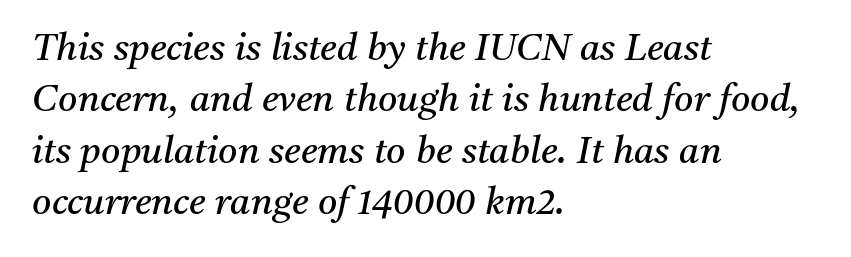
{"serif": "yes", "italic": "yes", "lean": "right", "slant_degrees": 11, "bold": "no", "weight": "regular", "width": "normal", "stroke_contrast": "medium", "x_height": "medium", "monospaced": "no", "underline": "no", "align": "left", "line_spacing": "normal", "line_spacing_ratio": 1.39, "letter_spacing": "normal", "letter_spacing_em": 0.0, "glyph_px": 37}
